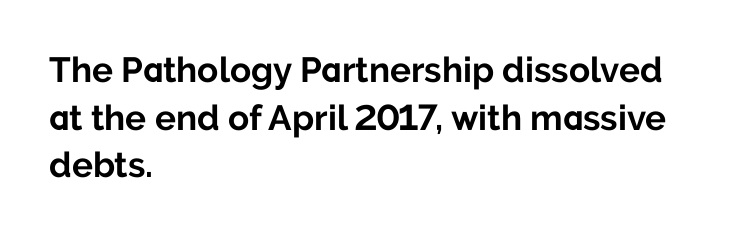
Anything drawn beneath the words? Only blank space. What stands out about the letter spacing? Nothing — it is the standard amount. Posture: vertical. Looks like regular typesetting: each glyph gets only the width it needs. How would I describe the line gaps? Plain and ordinary. A sans-serif font was chosen for this passage.
